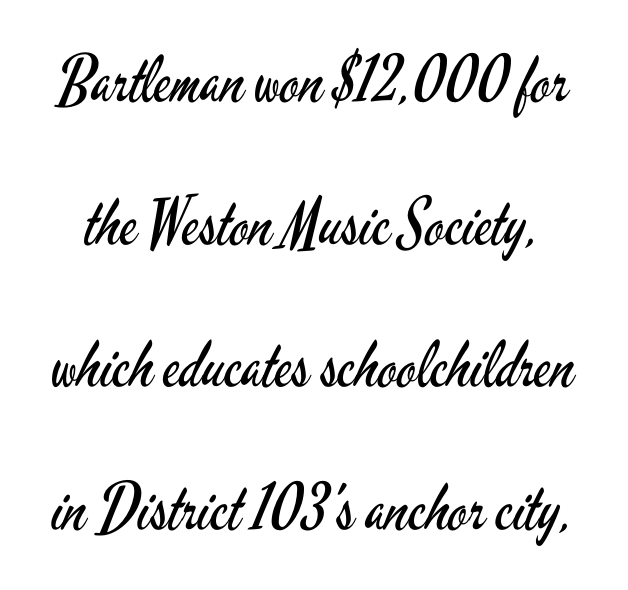
{"serif": "no", "bold": "no", "weight": "regular", "width": "condensed", "stroke_contrast": "low", "x_height": "small", "monospaced": "no", "underline": "no", "line_spacing": "loose", "line_spacing_ratio": 2.23, "letter_spacing": "normal", "letter_spacing_em": 0.0, "glyph_px": 64}
